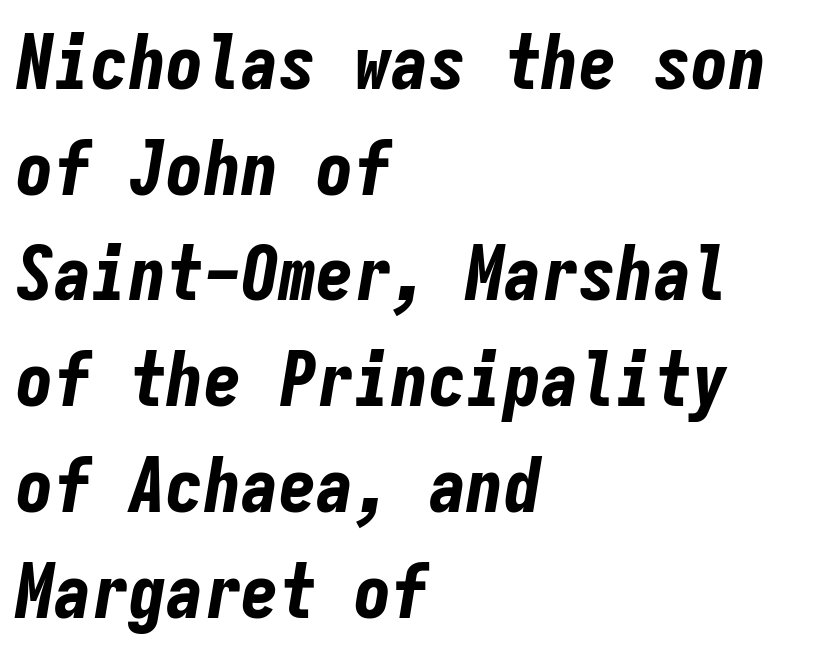
Is there much room between lines? A standard amount, neither cramped nor airy. Between one letter and the next there's only the usual sliver of space. Monospaced: the letters line up in strict vertical columns. When letters slant like this, we call the style italic. No word sits above an underline. Typesetter's note: full bold, strokes at maximum text heaviness.
